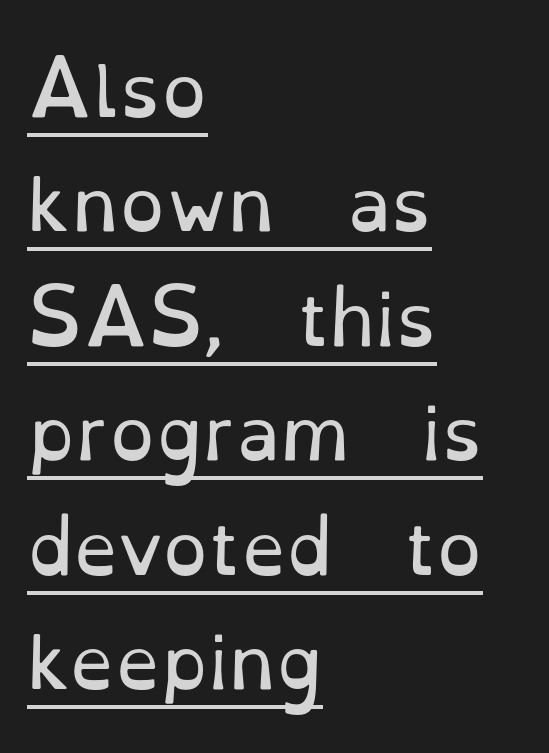
Caption: standard tracking, unaltered. Varying glyph widths throughout — classic text-font behaviour. Every word sits above its own underline. Style check: upright. Each stroke keeps to a modest, everyday thickness or less.
